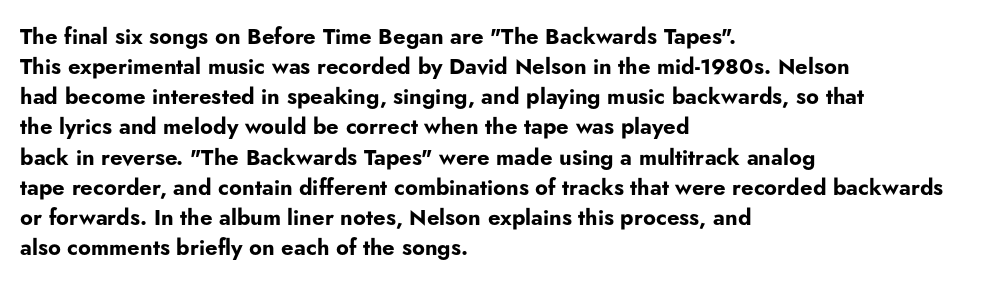
The paragraph shown leans on its left margin. This block has exactly the height ordinary leading produces. Italic: no, the glyphs are upright roman. The baseline area is clear.
